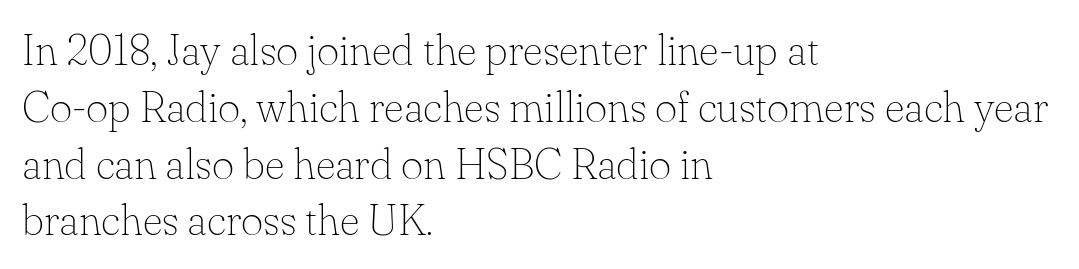
The image shows 43 px thin serif type, upright; set left-aligned, normal line spacing (1.32x), normal letter spacing, not underlined; low stroke contrast and a small x-height.
